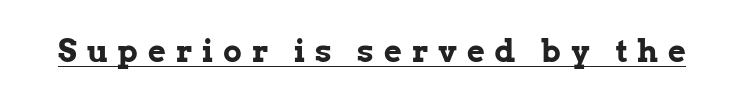
{"serif": "yes", "italic": "no", "bold": "yes", "weight": "bold", "width": "normal", "stroke_contrast": "low", "x_height": "medium", "monospaced": "no", "underline": "yes", "letter_spacing": "wide", "letter_spacing_em": 0.32, "glyph_px": 31}
